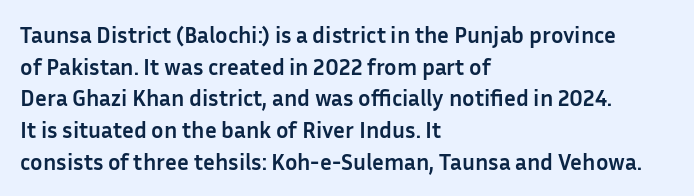
{"italic": "no", "bold": "yes", "underline": "no", "align": "left", "line_spacing": "normal", "line_spacing_ratio": 1.38, "letter_spacing": "normal", "letter_spacing_em": 0.0, "glyph_px": 23}
